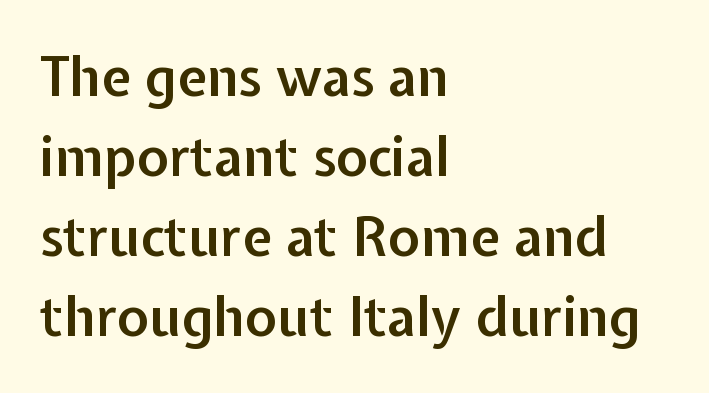
The image shows 54 px semibold sans-serif type, upright; set left-aligned, normal line spacing (1.48x), normal letter spacing, not underlined; low stroke contrast and a medium x-height.
